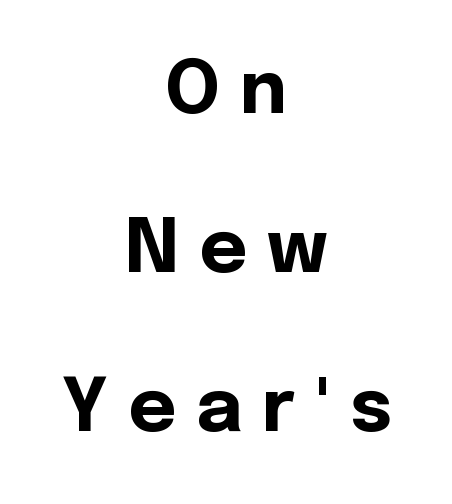
Q: Is the text bold? A: Yes.
Q: Is the text italic (slanted)? A: No, it is upright.
Q: Is the typeface a serif or a sans-serif typeface? A: Sans-serif.
Q: Is the text underlined? A: No.
Q: How is the paragraph aligned? A: Centered.
Q: Is the spacing between letters normal or unusually wide? A: Unusually wide.
Q: Is the spacing between lines tight, normal or loose? A: Loose.
Q: Width (condensed, normal, or wide)? A: Normal.
Q: x-height? A: Medium.
Q: Monospaced? A: No.
